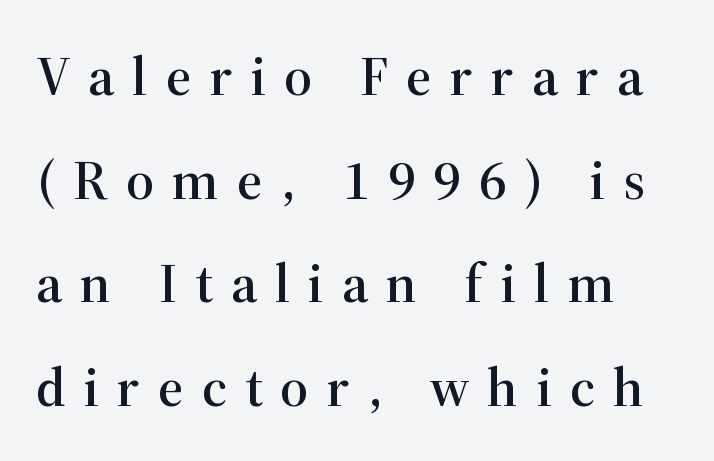
Check under the words: just untouched page. Note the varied advance widths — an 'i' is clearly narrower than an 'm'. Is there any slant? The stems are plumb. Old-style or modern, the face here clearly has serifs. The letterforms stand isolated, each surrounded by extra space.
